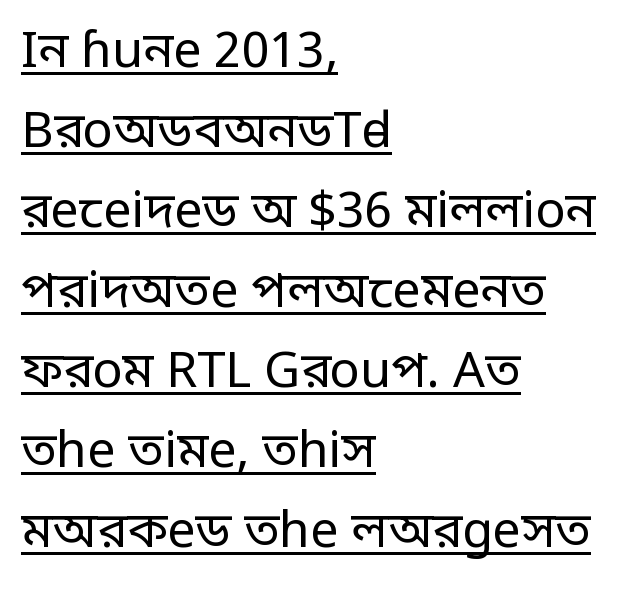
Serifs: no, the terminals of the letterforms are clean. These lines stack with their left ends in a neat column. Stroke thickness stays within the range of a standard reading face or lighter. Rendered with straight, roman letterforms.
